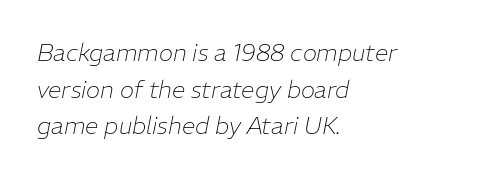
Q: Is the text bold? A: No.
Q: Is the text italic (slanted)? A: Yes, it leans right by about 11 degrees.
Q: Is the text underlined? A: No.
Q: How is the paragraph aligned? A: Left-aligned.
Q: Is the spacing between letters normal or unusually wide? A: Normal.
Q: Is the spacing between lines tight, normal or loose? A: Normal.
